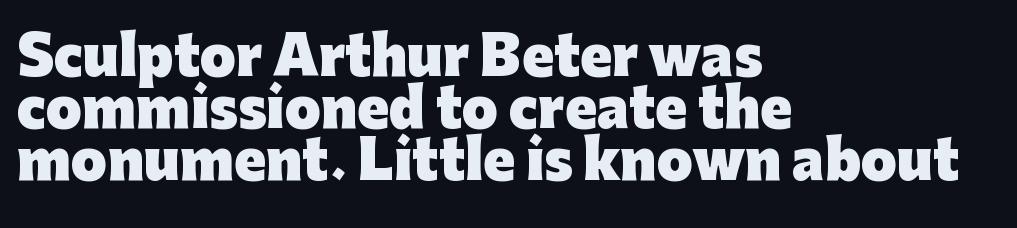
Beneath every word, the page is bare. The passage shown has conventional tracking throughout. The specimen reads as upright at a glance. Summary of vertical rhythm: compact, with narrow interline spacing. This sample is left-justified, so line endings fall wherever the words run out. Think of a printed novel: that variable character pitch is what you see here.
